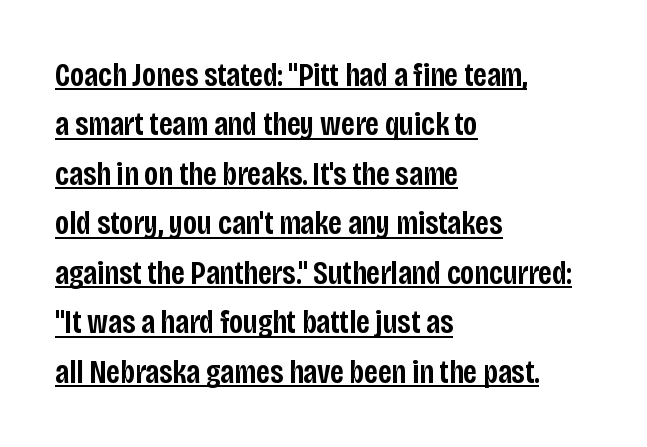
Each line of the rendering has a horizontal stroke beneath the glyphs. Note the varied advance widths — an 'i' is clearly narrower than an 'm'. A somewhat darkened texture: the type is semibold rather than bold. This is the regular roman posture of the typeface.
